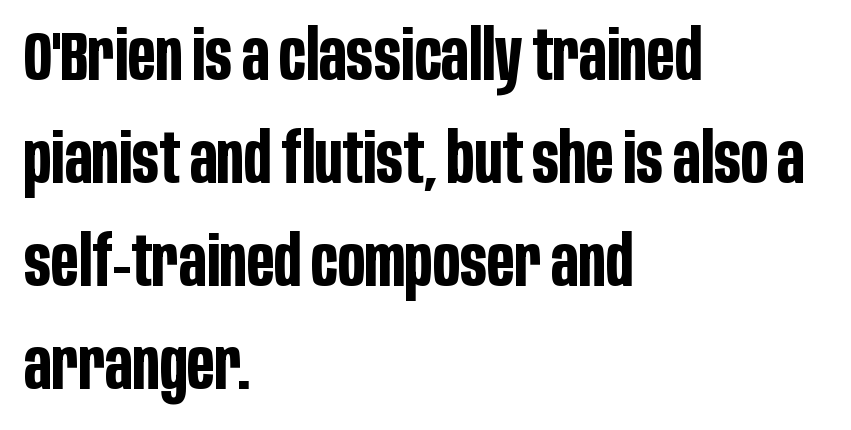
Q: Is the text bold? A: Yes.
Q: Is the text italic (slanted)? A: No, it is upright.
Q: Is the typeface a serif or a sans-serif typeface? A: Sans-serif.
Q: Is the text underlined? A: No.
Q: How is the paragraph aligned? A: Left-aligned.
Q: Is the spacing between letters normal or unusually wide? A: Normal.
Q: Is the spacing between lines tight, normal or loose? A: Normal.
Q: Width (condensed, normal, or wide)? A: Condensed.
Q: Stroke contrast? A: Low.
Q: x-height? A: Large.
Q: Monospaced? A: No.
